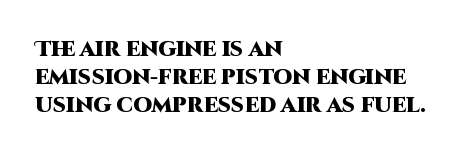
Q: Is the text bold? A: Yes.
Q: Is the text italic (slanted)? A: No, it is upright.
Q: Is the text underlined? A: No.
Q: How is the paragraph aligned? A: Left-aligned.
Q: Is the spacing between letters normal or unusually wide? A: Normal.
Q: Is the spacing between lines tight, normal or loose? A: Normal.
